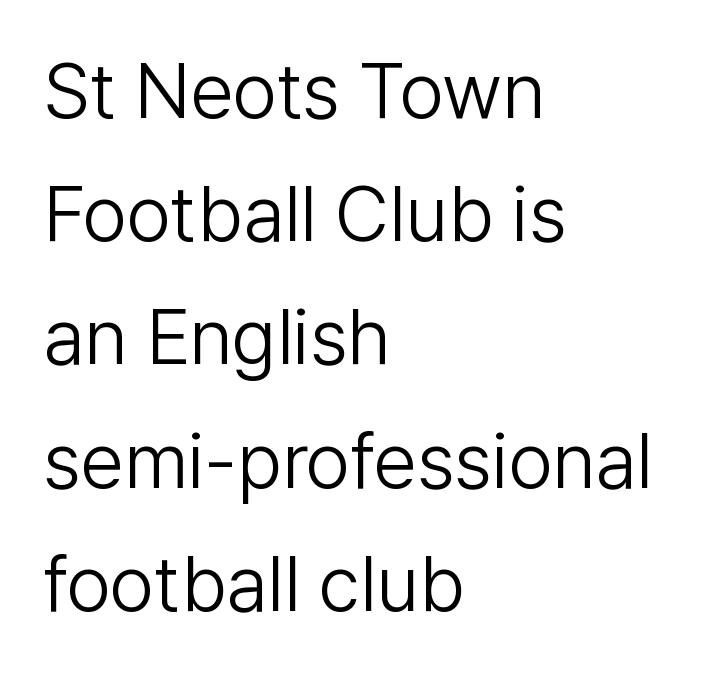
Q: Is the text bold? A: No.
Q: Is the text italic (slanted)? A: No, it is upright.
Q: Is the typeface a serif or a sans-serif typeface? A: Sans-serif.
Q: Is the text underlined? A: No.
Q: How is the paragraph aligned? A: Left-aligned.
Q: Is the spacing between letters normal or unusually wide? A: Normal.
Q: Is the spacing between lines tight, normal or loose? A: Normal.
Q: Width (condensed, normal, or wide)? A: Normal.
Q: Stroke contrast? A: Low.
Q: x-height? A: Medium.
Q: Monospaced? A: No.
